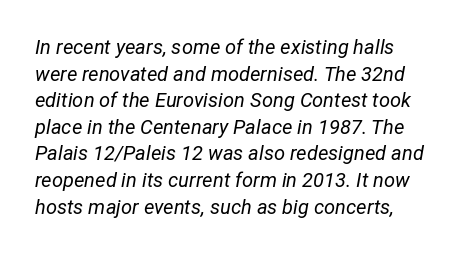
Stroke mass is kept to a normal reading level or below. The lettering tilts uniformly, giving the passage an italic look. The line texture is even and compact thanks to regular tracking. Notice how descenders clear the ascenders below comfortably — that's standard leading. Words float on clear page, feet unadorned.
